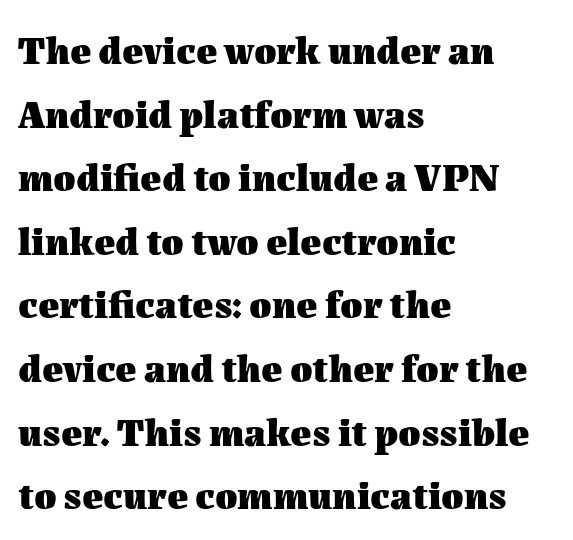
This sample uses plain, unmodified letter spacing. Leading matches the norm, producing a regular column. Is this a fixed-width face? No — the glyphs have proportional, varying widths. The specimen reads as upright at a glance.
